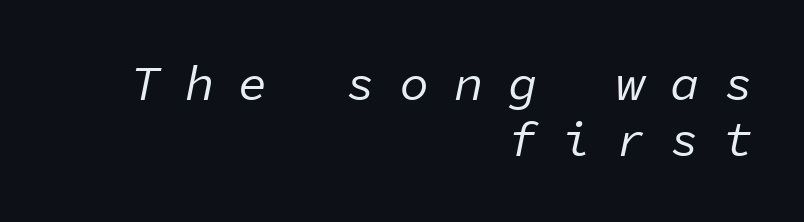
Q: Is the text bold? A: No.
Q: Is the text italic (slanted)? A: Yes, it leans right by about 11 degrees.
Q: Is the text underlined? A: No.
Q: How is the paragraph aligned? A: Right-aligned.
Q: Is the spacing between letters normal or unusually wide? A: Unusually wide.
Q: Is the spacing between lines tight, normal or loose? A: Tight.
Q: Width (condensed, normal, or wide)? A: Normal.
Q: Stroke contrast? A: Low.
Q: x-height? A: Medium.
Q: Monospaced? A: Yes.
